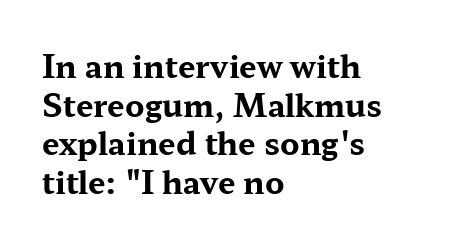
The type sits square on the baseline with zero lean. These lines stack with their left ends in a neat column. Do the characters align in a grid? No, the font is proportional. Does the type have serifs? Yes, each stem ends in a small foot. Plain, unruled lines of type. Quick note: interline space is typical.
